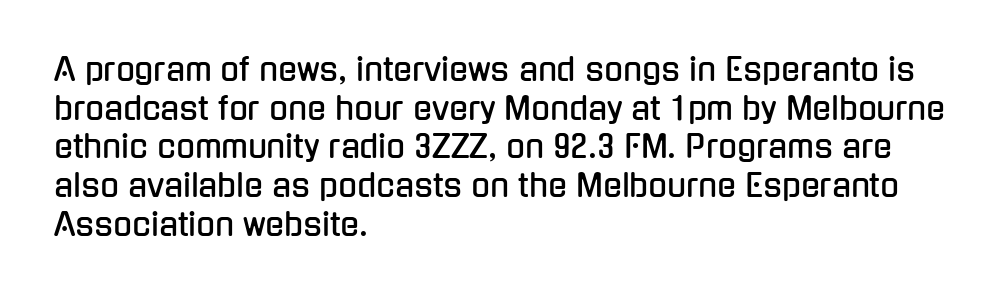
The font family rendered here belongs to the sans-serif group. Do the characters align in a grid? No, the font is proportional. Honestly, there is no underline to notice here at all. Normally led — the rows are evenly, conventionally spaced.
